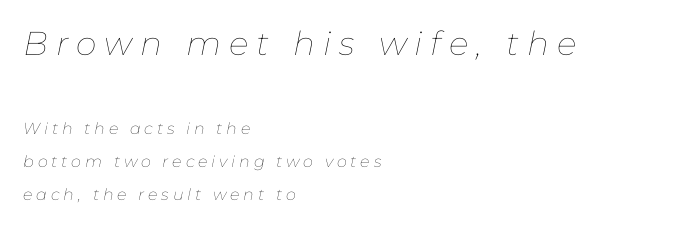
Every character sits at an angle, as italics do. Each new line begins a long way beneath the previous one. Weight: not bold — regular or lighter. Is this a fixed-width face? No — the glyphs have proportional, varying widths.
